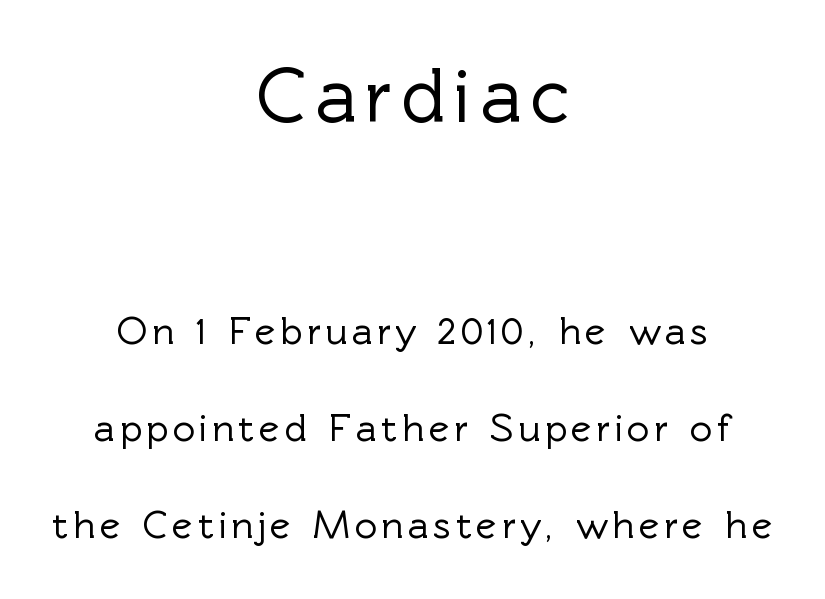
Q: Is the text italic (slanted)? A: No, it is upright.
Q: Is the typeface a serif or a sans-serif typeface? A: Sans-serif.
Q: Is the text underlined? A: No.
Q: How is the paragraph aligned? A: Centered.
Q: Is the spacing between lines tight, normal or loose? A: Loose.
Q: Which block of text is set in a larger size, the first (top) or the second (bottom)? A: The first (top) one.
Q: Width (condensed, normal, or wide)? A: Normal.
Q: x-height? A: Medium.
Q: Monospaced? A: No.
